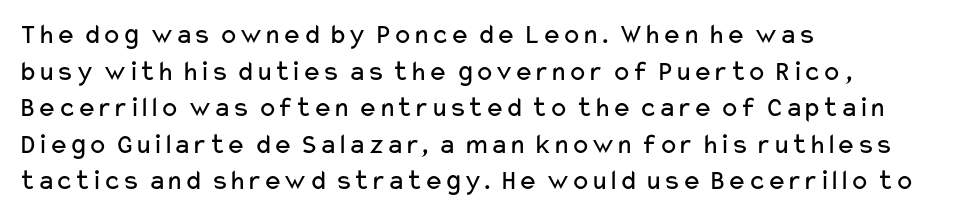
Q: Is the text bold? A: No.
Q: Is the text italic (slanted)? A: No, it is upright.
Q: Is the typeface a serif or a sans-serif typeface? A: Sans-serif.
Q: Is the text underlined? A: No.
Q: How is the paragraph aligned? A: Left-aligned.
Q: Is the spacing between letters normal or unusually wide? A: Normal.
Q: Is the spacing between lines tight, normal or loose? A: Normal.
Q: Width (condensed, normal, or wide)? A: Wide.
Q: Stroke contrast? A: Low.
Q: x-height? A: Medium.
Q: Monospaced? A: No.
